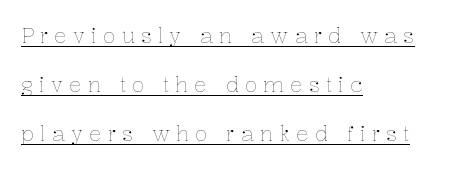
Someone cranked the tracking dial way up on this one. Teacher's note: observe the even left margin — that is flush-left alignment. Summary of vertical rhythm: relaxed, with wide interline spacing. What decoration does the sample have? An underline. Is the stroke heavy? The answer is a plain regular-or-lighter. It's the straight-up-and-down kind of type.
